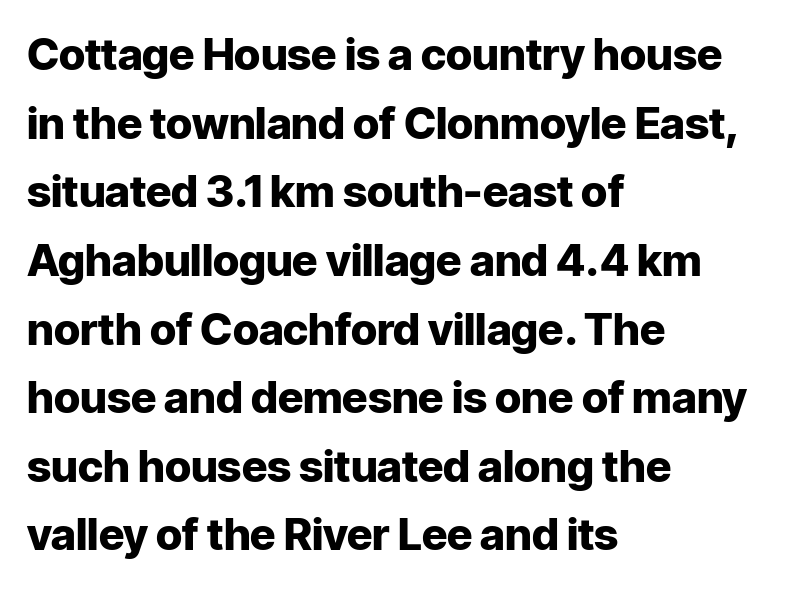
Q: Is the text bold? A: Yes.
Q: Is the text italic (slanted)? A: No, it is upright.
Q: Is the typeface a serif or a sans-serif typeface? A: Sans-serif.
Q: Is the text underlined? A: No.
Q: How is the paragraph aligned? A: Left-aligned.
Q: Is the spacing between letters normal or unusually wide? A: Normal.
Q: Is the spacing between lines tight, normal or loose? A: Normal.
Q: Width (condensed, normal, or wide)? A: Normal.
Q: Stroke contrast? A: Low.
Q: x-height? A: Medium.
Q: Monospaced? A: No.
